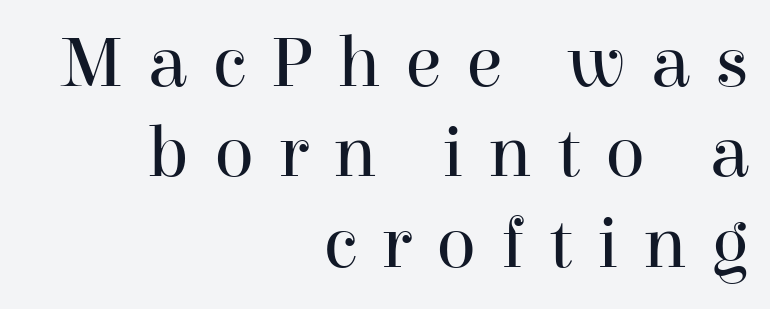
{"serif": "yes", "italic": "no", "bold": "no", "weight": "regular", "width": "normal", "stroke_contrast": "high", "x_height": "medium", "monospaced": "no", "underline": "no", "align": "right", "line_spacing_ratio": 1.22, "letter_spacing": "wide", "letter_spacing_em": 0.33, "glyph_px": 74}
